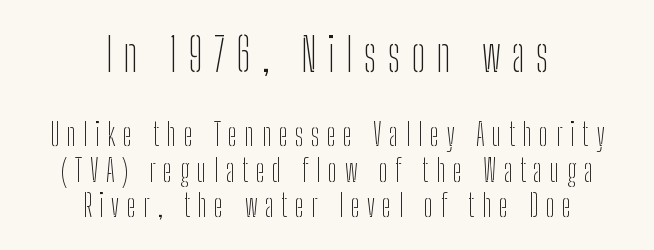
The image shows 46 px thin, condensed sans-serif type, upright; set centered, tight line spacing (1.14x), unusually wide letter spacing (+0.24 em), not underlined; the first (top) block is 1.48x larger; low stroke contrast and a medium x-height.
